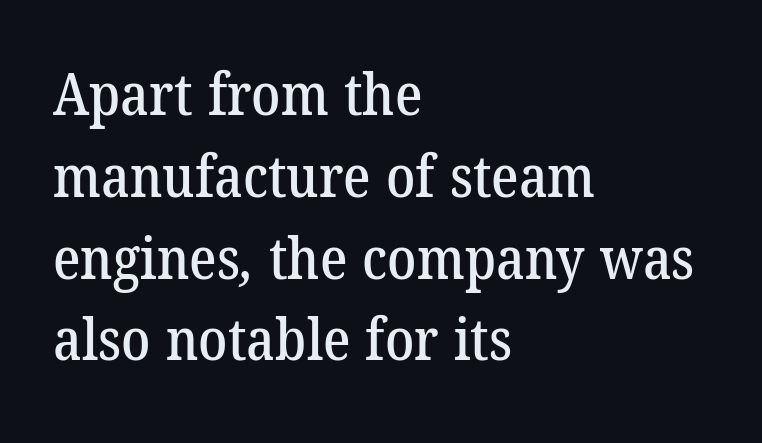
The image shows 58 px serif type; set left-aligned, normal line spacing (1.41x), normal letter spacing, not underlined; low stroke contrast and a medium x-height.
